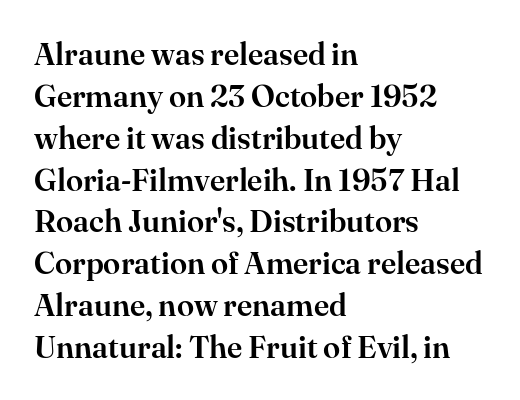
No word sits above an underline. Small tapered or slab feet sit at the stroke ends, so this counts as serif. One-word summary of the alignment: left. Nobody touched the tracking dial on this one. The letters advance in unequal steps, a hallmark of proportional type. Vertical spacing — default.
